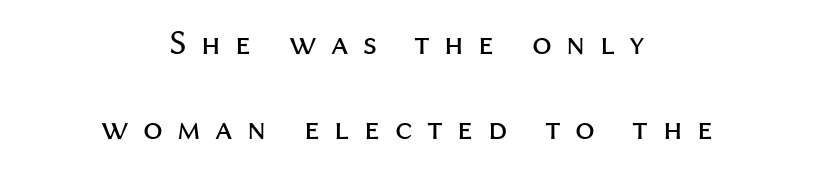
The image shows 35 px regular-weight sans-serif type, upright; set centered, loose line spacing (2.44x), unusually wide letter spacing (+0.41 em), not underlined; medium stroke contrast and a medium x-height.
